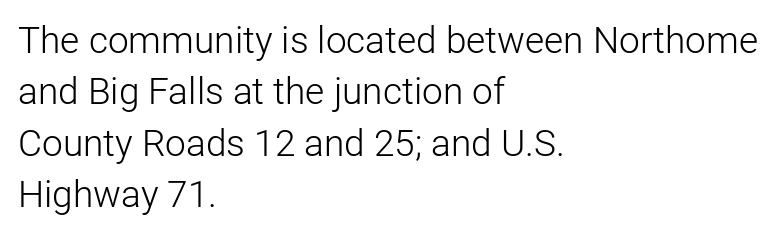
Q: Is the text bold? A: No.
Q: Is the text italic (slanted)? A: No, it is upright.
Q: Is the typeface a serif or a sans-serif typeface? A: Sans-serif.
Q: Is the text underlined? A: No.
Q: How is the paragraph aligned? A: Left-aligned.
Q: Is the spacing between letters normal or unusually wide? A: Normal.
Q: Is the spacing between lines tight, normal or loose? A: Normal.
Q: Width (condensed, normal, or wide)? A: Normal.
Q: Stroke contrast? A: Low.
Q: x-height? A: Medium.
Q: Monospaced? A: No.
